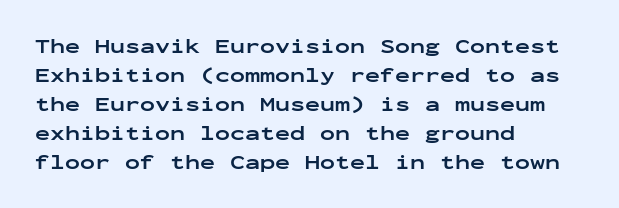
Style check: upright. The block of text has a typical density, with ordinary space between rows. The words here are not underlined. The paragraph shown leans on its left margin. The gaps between neighbouring characters are ordinary and unremarkable.
